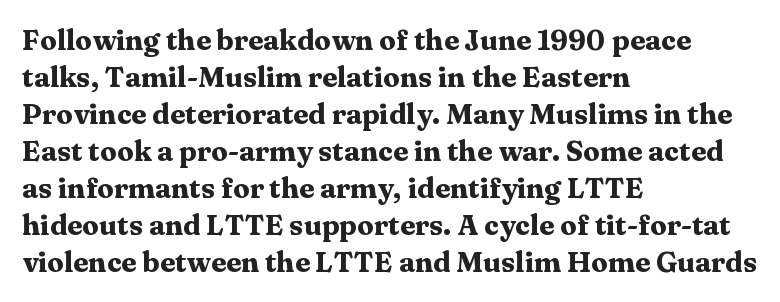
Looks like regular typesetting: each glyph gets only the width it needs. I'd call this a serif setting — the letters wear small feet. Default kerning and tracking; the words read as compact shapes. Decoration check: the copy has no underline.
